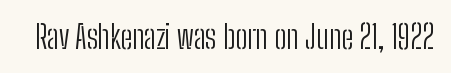
Q: Is the text bold? A: No.
Q: Is the text italic (slanted)? A: No, it is upright.
Q: Is the typeface a serif or a sans-serif typeface? A: Sans-serif.
Q: Is the text underlined? A: No.
Q: Is the spacing between letters normal or unusually wide? A: Normal.
Q: Width (condensed, normal, or wide)? A: Condensed.
Q: Stroke contrast? A: Low.
Q: x-height? A: Medium.
Q: Monospaced? A: No.
